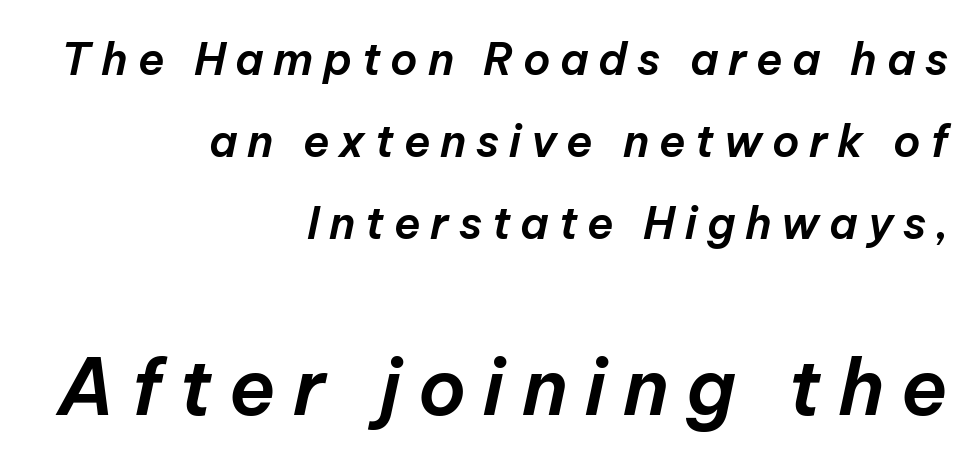
Q: Is the text italic (slanted)? A: Yes, it leans right by about 12 degrees.
Q: Is the text underlined? A: No.
Q: How is the paragraph aligned? A: Right-aligned.
Q: Is the spacing between letters normal or unusually wide? A: Unusually wide.
Q: Which block of text is set in a larger size, the first (top) or the second (bottom)? A: The second (bottom) one.
Q: Width (condensed, normal, or wide)? A: Normal.
Q: Stroke contrast? A: Low.
Q: x-height? A: Medium.
Q: Monospaced? A: No.
